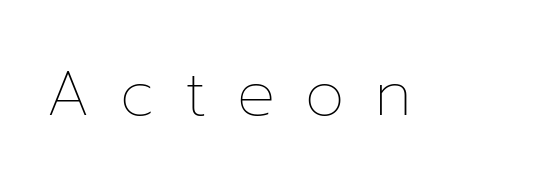
Q: Is the text bold? A: No.
Q: Is the text italic (slanted)? A: No, it is upright.
Q: Is the text underlined? A: No.
Q: Is the spacing between letters normal or unusually wide? A: Unusually wide.
Q: Width (condensed, normal, or wide)? A: Normal.
Q: Stroke contrast? A: Low.
Q: x-height? A: Medium.
Q: Monospaced? A: No.
